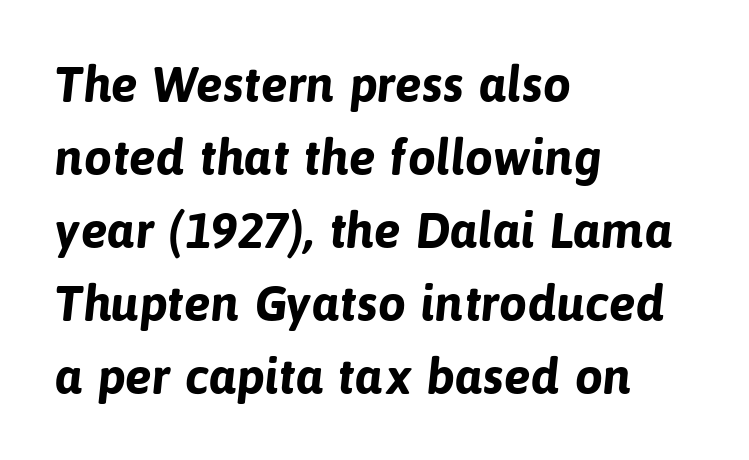
The image shows 50 px bold sans-serif type; set left-aligned, normal line spacing (1.46x), normal letter spacing, not underlined; low stroke contrast and a medium x-height.
